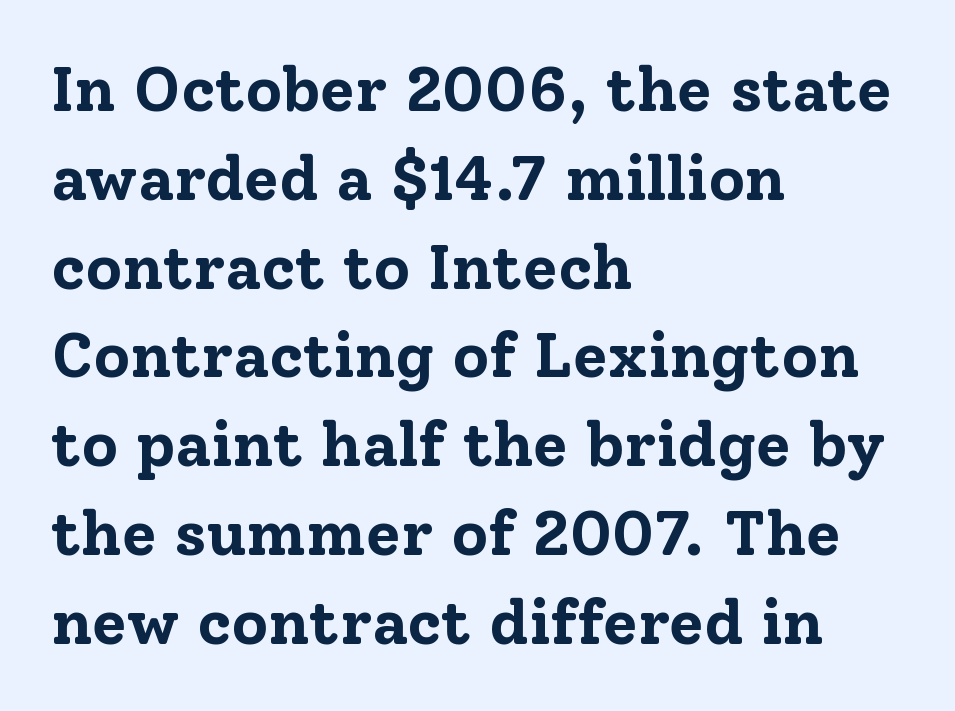
Typesetter's note: full bold, strokes at maximum text heaviness. These lines were composed using upright roman letters. Glance below the letters and you will spot only blank space. The rag falls on the right side of this text block. Here the glyphs are tracked normally, forming tight word shapes.
